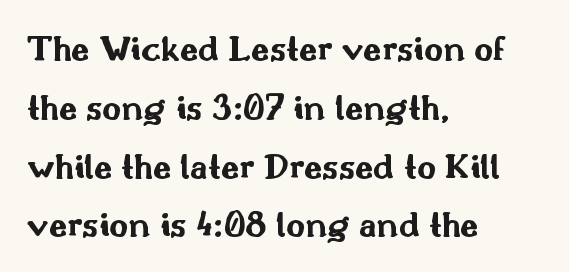
No extra tracking has been applied to these lines. Emphasis by weight is at full strength: bold. The string is rendered with underlining switched off. Quick note: not italic, upright. These lines are rendered in a variable-pitch font.
